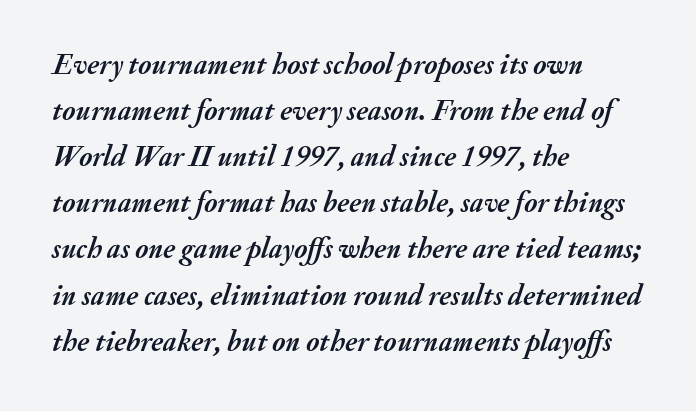
Heavy, bold letterforms. Where is the straight margin? On the left. No extra tracking has been applied to these lines. This sample has the flowing, uneven cadence of proportional lettering. If you drew a line through each stem, it would be angled. What's the leading like? Ordinary, nothing unusual.
